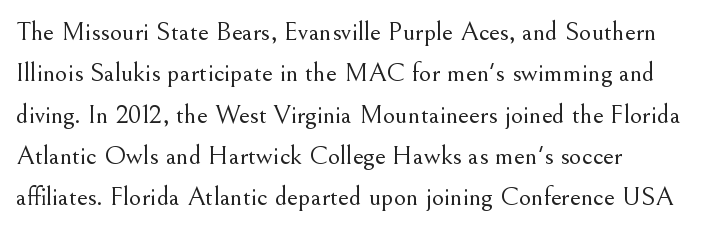
In terms of leading, this rendering sits right in the middle. The lettering stays uniformly vertical, giving the passage a roman look. Decoration check: the copy has no underline. The passage shown is not bold in any degree. How are the letters spaced? Ordinarily, with no added tracking.
